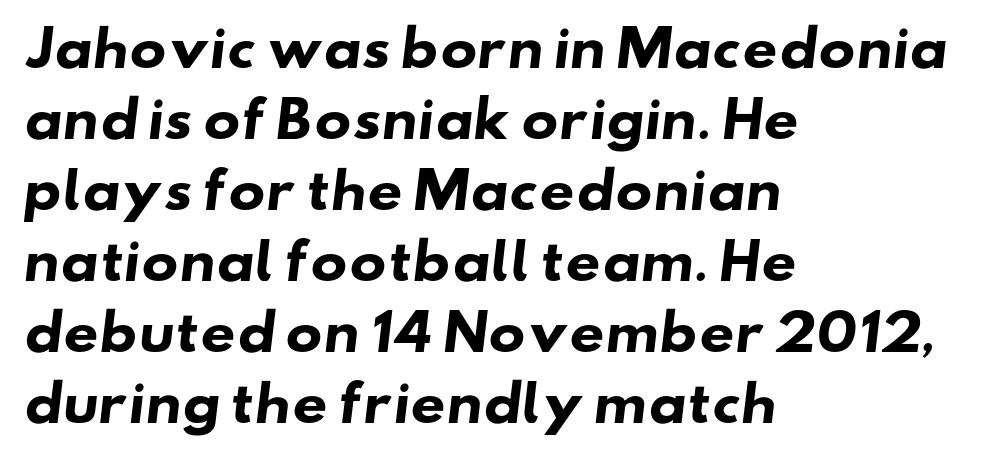
The image shows 49 px heavy, wide sans-serif type; set left-aligned, normal line spacing (1.45x), normal letter spacing, not underlined; low stroke contrast and a small x-height.
